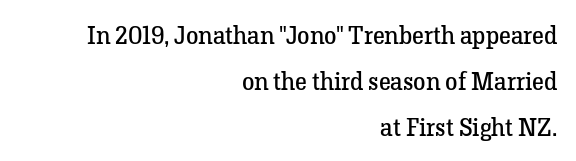
Heaviness? Minimal to ordinary, like unemphasized prose. Inter-character spacing is left at the font's built-in metrics. Visually the block forms a straight wall on the right and a jagged coastline on the left. You can tell it's not italic because the verticals are truly vertical.
